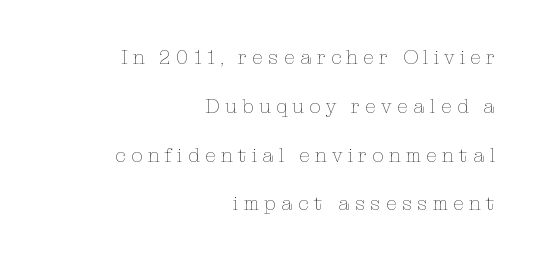
Q: Is the text bold? A: No.
Q: Is the text italic (slanted)? A: No, it is upright.
Q: Is the text underlined? A: No.
Q: How is the paragraph aligned? A: Right-aligned.
Q: Is the spacing between letters normal or unusually wide? A: Unusually wide.
Q: Is the spacing between lines tight, normal or loose? A: Loose.
